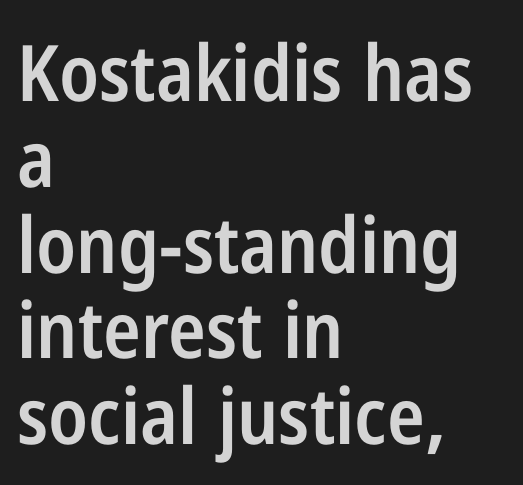
Are there feet on the stems? There aren't — it's a sans. A clean baseline with only descenders dipping below it. How are the letters spaced? Ordinarily, with no added tracking. Notice how the stems are strictly vertical — no italics here. Horizontal bands of white between lines are thin slivers.
